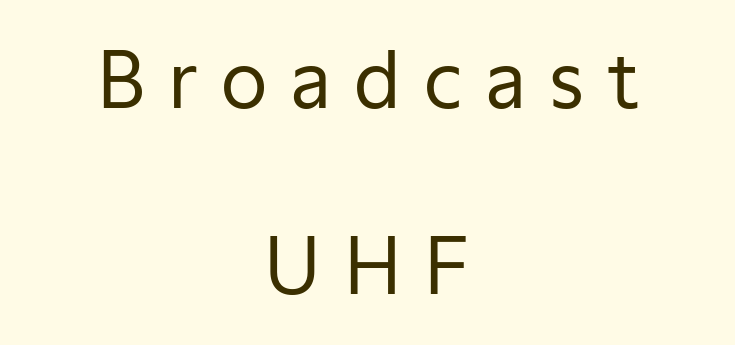
{"serif": "no", "italic": "no", "bold": "no", "weight": "regular", "width": "normal", "stroke_contrast": "low", "x_height": "medium", "monospaced": "no", "underline": "no", "align": "center", "line_spacing": "loose", "line_spacing_ratio": 2.45, "letter_spacing": "wide", "letter_spacing_em": 0.3, "glyph_px": 76}
